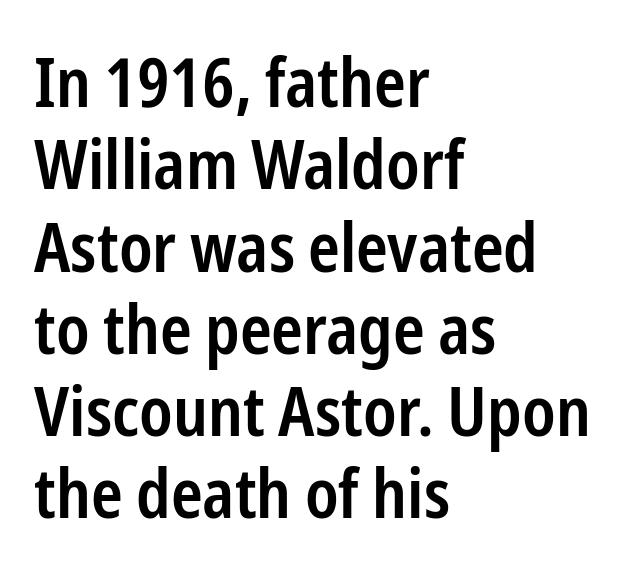
The image shows 68 px semibold, condensed sans-serif type, upright; set left-aligned, line spacing 1.21x, normal letter spacing, not underlined; low stroke contrast and a medium x-height.
